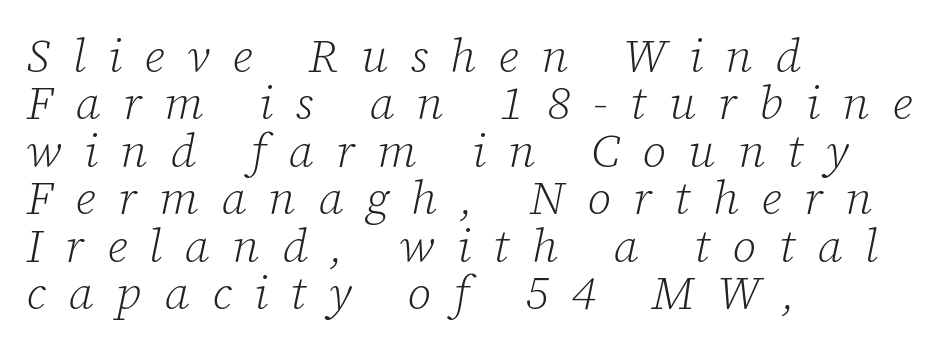
Q: Is the text bold? A: No.
Q: Is the text italic (slanted)? A: Yes, it leans right by about 12 degrees.
Q: Is the typeface a serif or a sans-serif typeface? A: Serif.
Q: Is the text underlined? A: No.
Q: How is the paragraph aligned? A: Left-aligned.
Q: Is the spacing between letters normal or unusually wide? A: Unusually wide.
Q: Is the spacing between lines tight, normal or loose? A: Tight.
Q: Width (condensed, normal, or wide)? A: Normal.
Q: Stroke contrast? A: Low.
Q: x-height? A: Medium.
Q: Monospaced? A: No.
